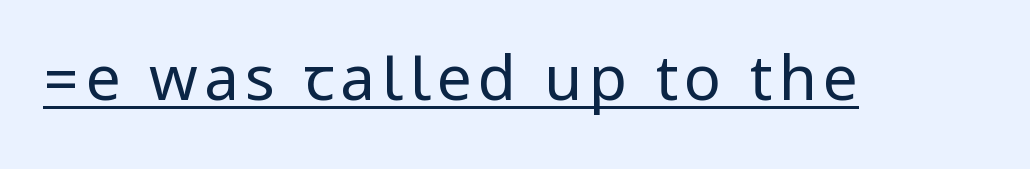
You can tell it's not italic because the verticals are truly vertical. Classification — sans serif. Stems here are at most as thick as an everyday book face. Compared with undecorated copy, this sample adds a rule below the words.
